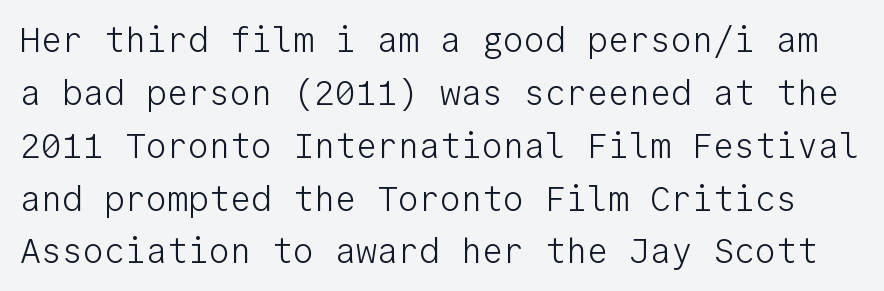
{"serif": "no", "italic": "no", "bold": "no", "weight": "light", "width": "normal", "stroke_contrast": "low", "x_height": "medium", "monospaced": "yes", "underline": "no", "line_spacing": "normal", "line_spacing_ratio": 1.51, "letter_spacing": "normal", "letter_spacing_em": 0.0, "glyph_px": 35}
